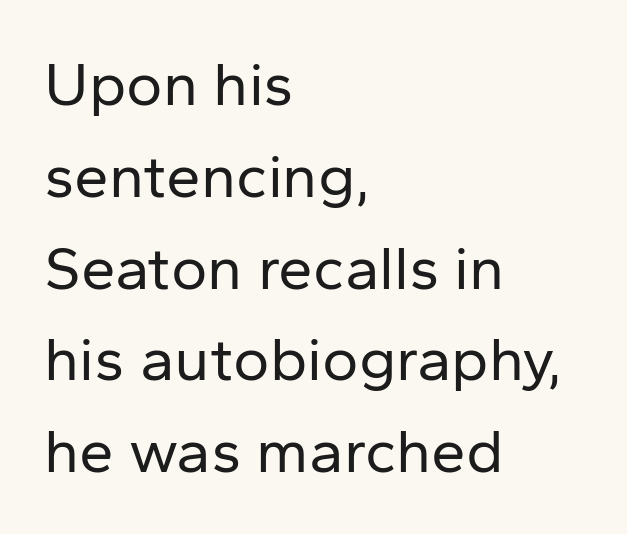
Stroke mass is kept to a normal reading level or below. This rendering leaves character spacing at its baseline value. This rendering features lettering with no underline. The lines are quadded left. This rendering employs a face without finishing strokes, i.e., a sans-serif. Leading matches the norm, producing a regular column.
